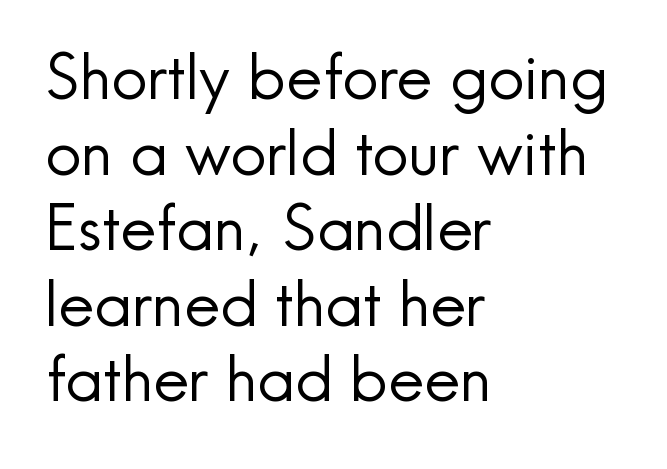
{"serif": "no", "italic": "no", "bold": "no", "weight": "regular", "width": "normal", "x_height": "small", "monospaced": "no", "underline": "no", "align": "left", "line_spacing_ratio": 1.2, "letter_spacing": "normal", "letter_spacing_em": 0.0, "glyph_px": 63}
